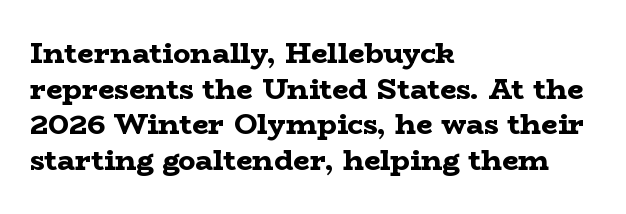
Q: Is the text bold? A: Yes.
Q: Is the text italic (slanted)? A: No, it is upright.
Q: Is the typeface a serif or a sans-serif typeface? A: Serif.
Q: Is the text underlined? A: No.
Q: How is the paragraph aligned? A: Left-aligned.
Q: Is the spacing between letters normal or unusually wide? A: Normal.
Q: Width (condensed, normal, or wide)? A: Wide.
Q: Stroke contrast? A: Low.
Q: x-height? A: Medium.
Q: Monospaced? A: No.
